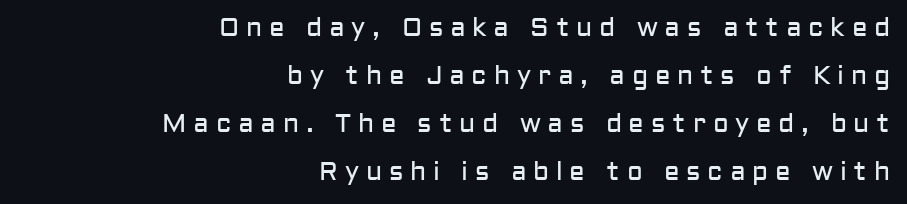
Q: Is the text bold? A: No.
Q: Is the text italic (slanted)? A: No, it is upright.
Q: Is the text underlined? A: No.
Q: How is the paragraph aligned? A: Right-aligned.
Q: Is the spacing between letters normal or unusually wide? A: Unusually wide.
